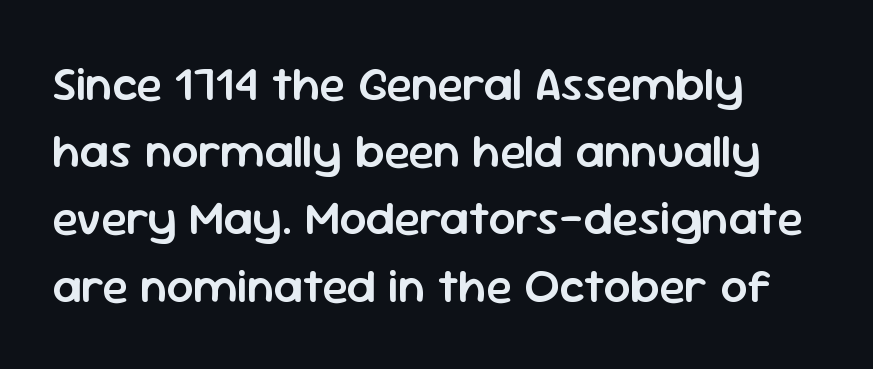
If you measured baseline to baseline, you'd find a middling distance. The type is set solid horizontally, with unmodified tracking. In terms of posture, this sample is upright. This sample has the flowing, uneven cadence of proportional lettering.
